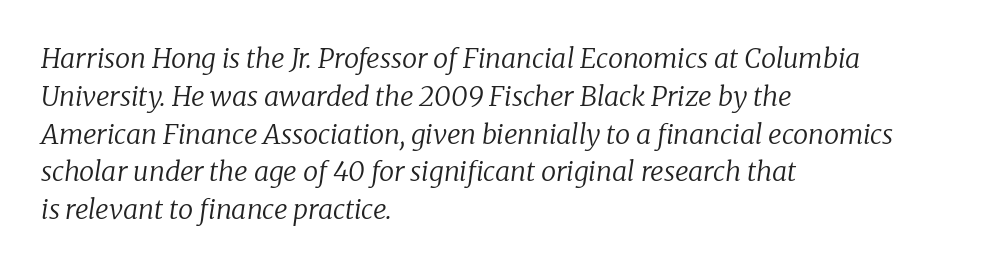
{"italic": "yes", "lean": "right", "slant_degrees": 8, "bold": "no", "underline": "no", "align": "left", "line_spacing": "normal", "line_spacing_ratio": 1.4, "letter_spacing": "normal", "letter_spacing_em": 0.0, "glyph_px": 27}
